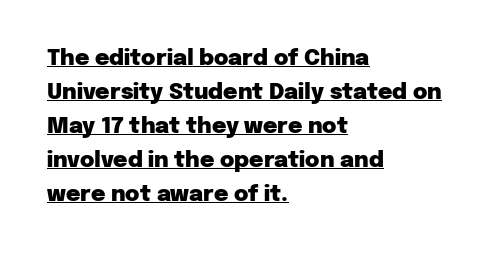
Leading matches the norm, producing a regular column. Each line of the rendering has a horizontal stroke beneath the glyphs. The tracking reads as untouched default to a designer's eye. A full-strength bold gives these letters their thick strokes. These lines were composed using upright roman letters. The paragraph has a hard left edge and a soft right edge.
